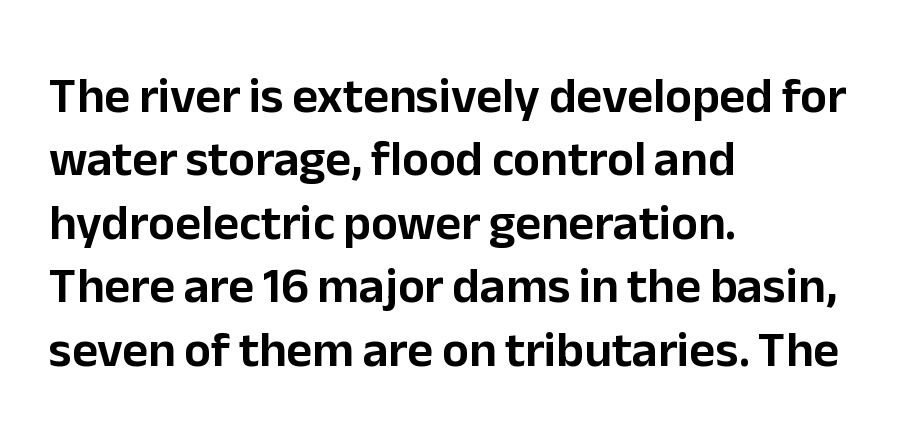
Q: Is the text italic (slanted)? A: No, it is upright.
Q: Is the typeface a serif or a sans-serif typeface? A: Sans-serif.
Q: Is the text underlined? A: No.
Q: How is the paragraph aligned? A: Left-aligned.
Q: Is the spacing between letters normal or unusually wide? A: Normal.
Q: Is the spacing between lines tight, normal or loose? A: Normal.
Q: Width (condensed, normal, or wide)? A: Normal.
Q: Stroke contrast? A: Low.
Q: x-height? A: Medium.
Q: Monospaced? A: No.
